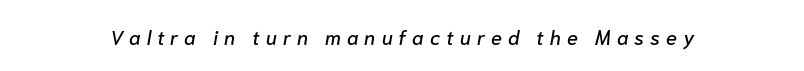
The image shows 20 px text type, italic (leaning right); set unusually wide letter spacing (+0.3 em), not underlined.
